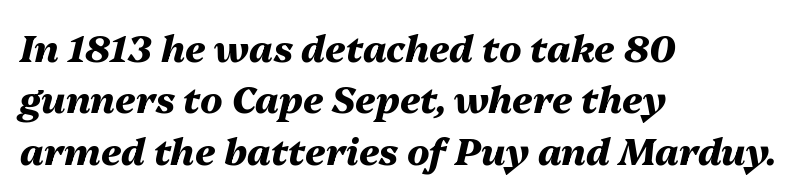
{"italic": "yes", "lean": "right", "slant_degrees": 13, "bold": "yes", "weight": "heavy", "width": "normal", "stroke_contrast": "medium", "x_height": "medium", "monospaced": "no", "underline": "no", "align": "left", "line_spacing": "normal", "line_spacing_ratio": 1.39, "letter_spacing": "normal", "letter_spacing_em": 0.0, "glyph_px": 37}
